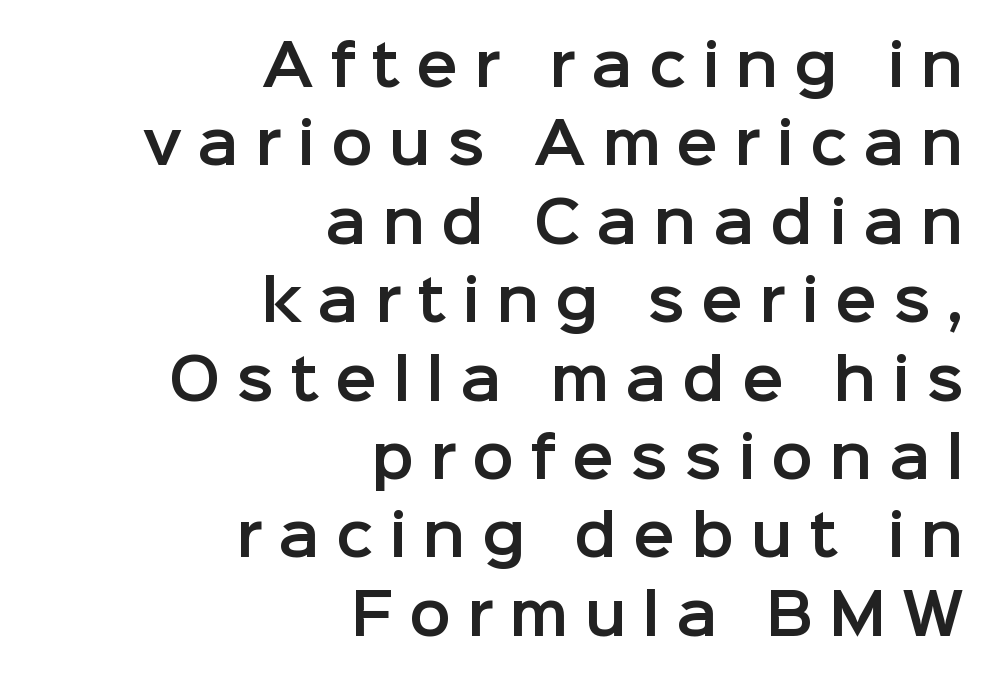
The specimen reads as upright at a glance. Decoration check: the copy has no underline. Where is the straight margin? On the right. Rows of type keep a routine distance in the vertical direction.
